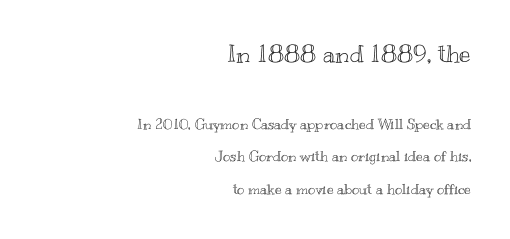
The image shows 24 px text type, upright; set right-aligned, loose line spacing (2.35x), normal letter spacing, not underlined; the first (top) block is 1.71x larger.
